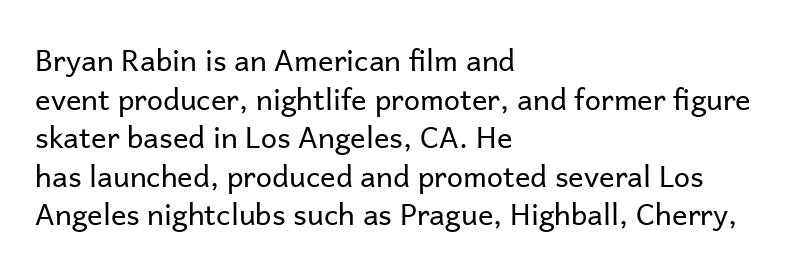
{"serif": "no", "italic": "no", "bold": "no", "weight": "regular", "width": "normal", "stroke_contrast": "low", "x_height": "medium", "monospaced": "no", "underline": "no", "align": "left", "line_spacing": "normal", "line_spacing_ratio": 1.33, "letter_spacing": "normal", "letter_spacing_em": 0.0, "glyph_px": 29}
